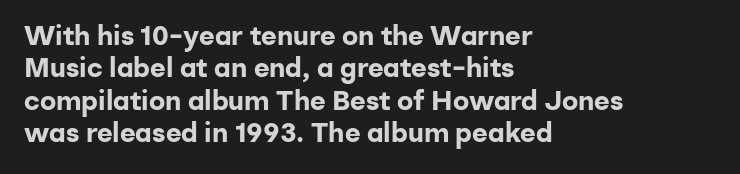
Q: Is the text bold? A: Yes.
Q: Is the text italic (slanted)? A: No, it is upright.
Q: Is the text underlined? A: No.
Q: How is the paragraph aligned? A: Left-aligned.
Q: Is the spacing between letters normal or unusually wide? A: Normal.
